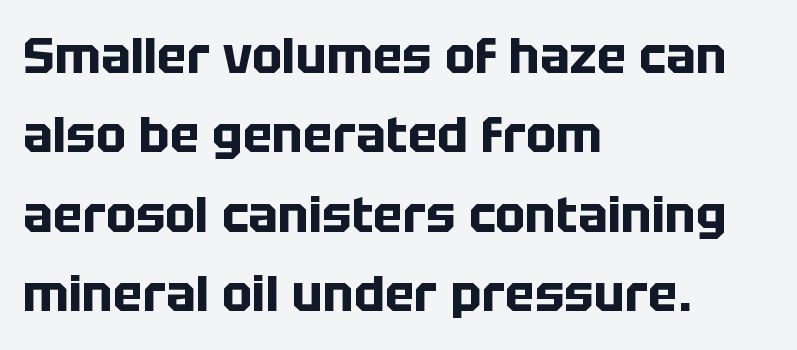
Unlike a traditional serif, this face leaves its strokes unadorned. Each glyph is drawn with heavy, bold strokes. The lines sit at an ordinary, default distance from one another. A student would call this left alignment; a typographer would say flush left, rag right.
